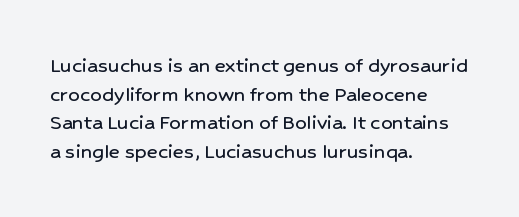
Q: Is the text italic (slanted)? A: No, it is upright.
Q: Is the text underlined? A: No.
Q: How is the paragraph aligned? A: Left-aligned.
Q: Is the spacing between letters normal or unusually wide? A: Normal.
